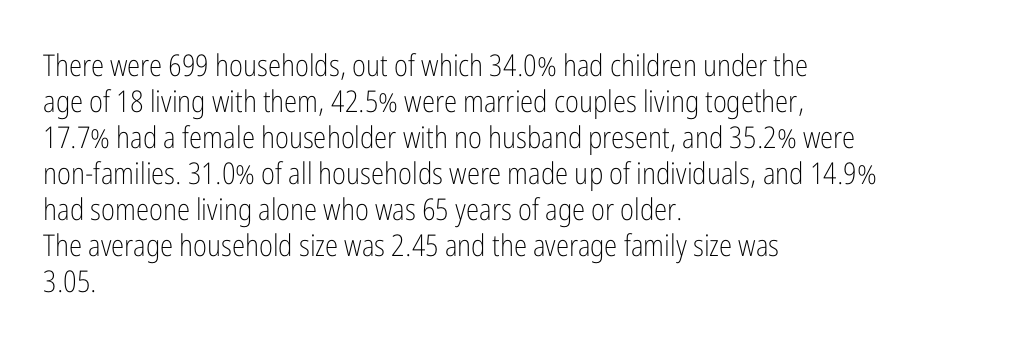
Q: Is the text bold? A: No.
Q: Is the text italic (slanted)? A: No, it is upright.
Q: Is the typeface a serif or a sans-serif typeface? A: Sans-serif.
Q: Is the text underlined? A: No.
Q: How is the paragraph aligned? A: Left-aligned.
Q: Is the spacing between letters normal or unusually wide? A: Normal.
Q: Width (condensed, normal, or wide)? A: Condensed.
Q: Stroke contrast? A: Low.
Q: x-height? A: Medium.
Q: Monospaced? A: No.
